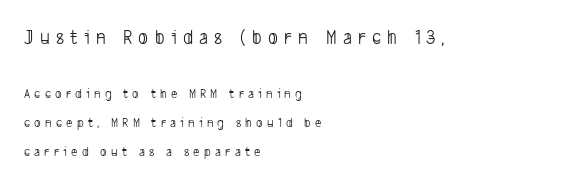
These lines stand farther apart than default settings would place them. The typesetting does not lean heavy: it is not bold. Visually, the top section dominates because its glyphs are scaled up. Glance below the letters and you will spot only blank space.
